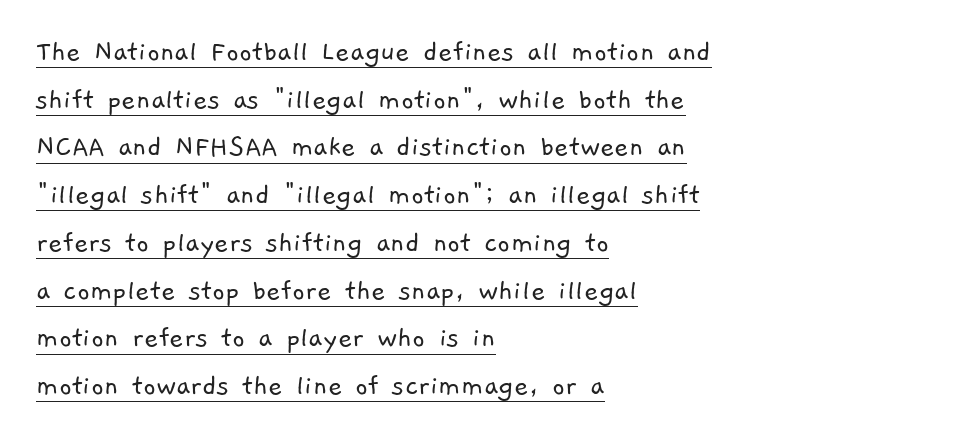
The image shows 31 px light sans-serif type; set left-aligned, normal line spacing (1.54x), normal letter spacing, underlined; low stroke contrast and a medium x-height.
